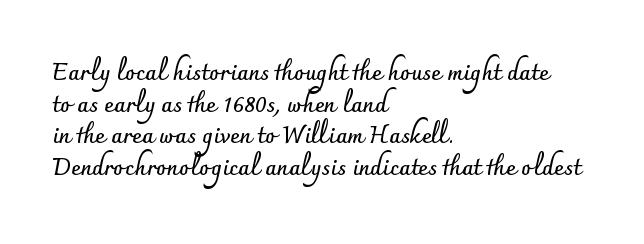
{"bold": "yes", "underline": "no", "align": "left", "line_spacing": "normal", "line_spacing_ratio": 1.37, "letter_spacing": "normal", "letter_spacing_em": 0.0, "glyph_px": 23}
